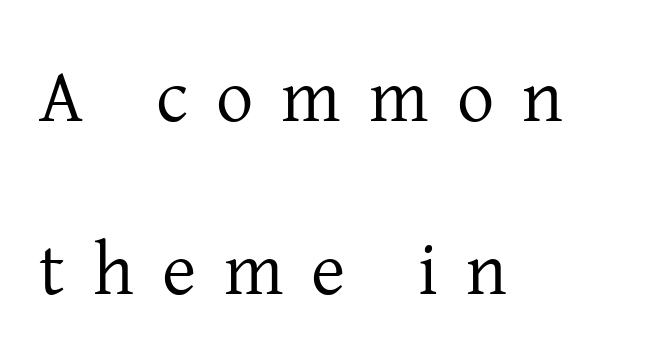
Q: Is the text bold? A: No.
Q: Is the text italic (slanted)? A: No, it is upright.
Q: Is the typeface a serif or a sans-serif typeface? A: Serif.
Q: Is the text underlined? A: No.
Q: How is the paragraph aligned? A: Left-aligned.
Q: Is the spacing between letters normal or unusually wide? A: Unusually wide.
Q: Is the spacing between lines tight, normal or loose? A: Loose.
Q: Width (condensed, normal, or wide)? A: Normal.
Q: Stroke contrast? A: Low.
Q: x-height? A: Medium.
Q: Monospaced? A: No.
